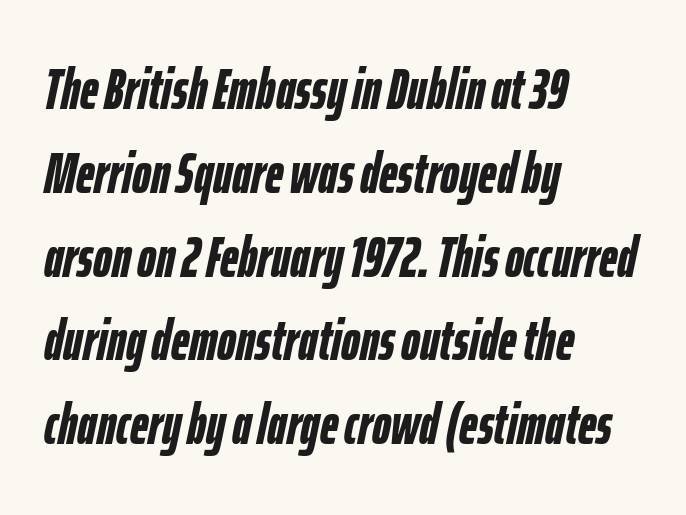
Q: Is the text bold? A: Yes.
Q: Is the text italic (slanted)? A: Yes, it leans right by about 12 degrees.
Q: Is the text underlined? A: No.
Q: How is the paragraph aligned? A: Left-aligned.
Q: Is the spacing between letters normal or unusually wide? A: Normal.
Q: Is the spacing between lines tight, normal or loose? A: Normal.
Q: Width (condensed, normal, or wide)? A: Condensed.
Q: Stroke contrast? A: Low.
Q: x-height? A: Medium.
Q: Monospaced? A: No.
